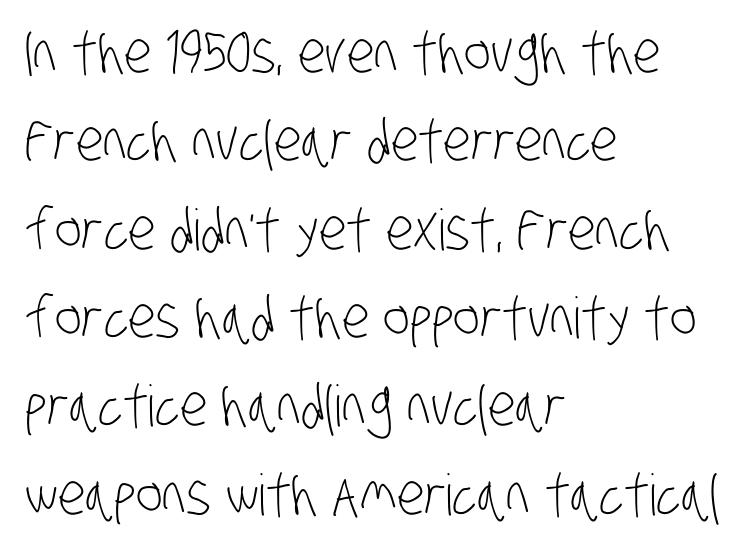
Q: Is the text bold? A: No.
Q: Is the typeface a serif or a sans-serif typeface? A: Sans-serif.
Q: Is the text underlined? A: No.
Q: How is the paragraph aligned? A: Left-aligned.
Q: Is the spacing between letters normal or unusually wide? A: Normal.
Q: Is the spacing between lines tight, normal or loose? A: Normal.
Q: Width (condensed, normal, or wide)? A: Condensed.
Q: Stroke contrast? A: Low.
Q: x-height? A: Large.
Q: Monospaced? A: No.
